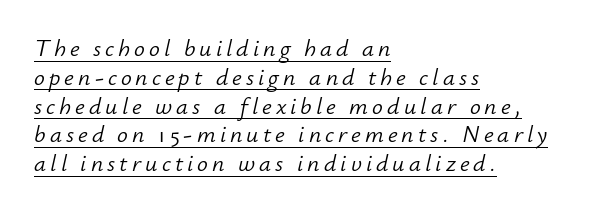
Q: Is the text bold? A: No.
Q: Is the text italic (slanted)? A: Yes, it leans right by about 12 degrees.
Q: Is the text underlined? A: Yes.
Q: How is the paragraph aligned? A: Left-aligned.
